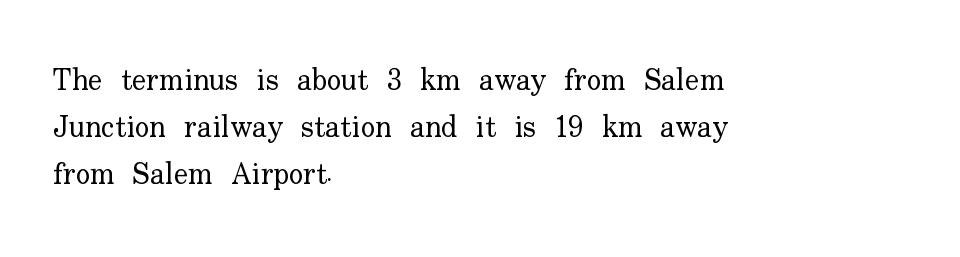
Spacing verdict: proportional, widths tailored to each character. A typesetter would call this leading conventional body-copy spacing. Tracking value appears to be zero — textbook default spacing. Each line starts at the same left margin while the right side varies. The font family rendered here belongs to the serif group. Decoration check: the copy has no underline.
